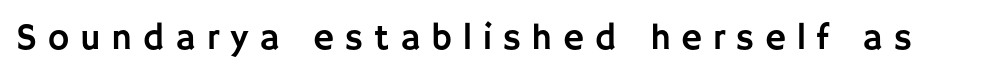
Q: Is the text italic (slanted)? A: No, it is upright.
Q: Is the typeface a serif or a sans-serif typeface? A: Sans-serif.
Q: Is the text underlined? A: No.
Q: Is the spacing between letters normal or unusually wide? A: Unusually wide.
Q: Width (condensed, normal, or wide)? A: Normal.
Q: Stroke contrast? A: Low.
Q: x-height? A: Large.
Q: Monospaced? A: No.
